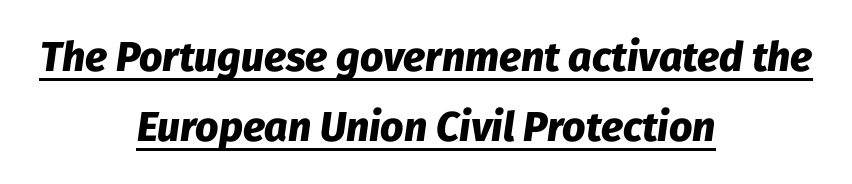
{"italic": "yes", "lean": "right", "slant_degrees": 8, "bold": "yes", "weight": "heavy", "width": "normal", "stroke_contrast": "low", "x_height": "medium", "monospaced": "no", "underline": "yes", "align": "center", "line_spacing": "normal", "line_spacing_ratio": 1.7, "letter_spacing": "normal", "letter_spacing_em": 0.0, "glyph_px": 41}
